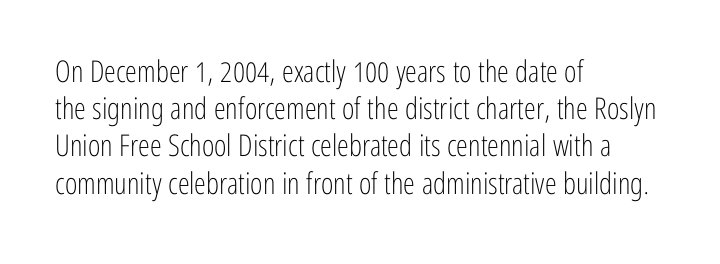
Q: Is the text bold? A: No.
Q: Is the text italic (slanted)? A: No, it is upright.
Q: Is the typeface a serif or a sans-serif typeface? A: Sans-serif.
Q: Is the text underlined? A: No.
Q: How is the paragraph aligned? A: Left-aligned.
Q: Is the spacing between letters normal or unusually wide? A: Normal.
Q: Width (condensed, normal, or wide)? A: Condensed.
Q: Stroke contrast? A: Low.
Q: x-height? A: Medium.
Q: Monospaced? A: No.
